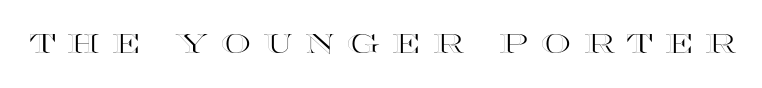
Underlining? Definitely not there. The gaps between neighbouring characters are conspicuously large. Nope, not italic — everything's standing straight.
